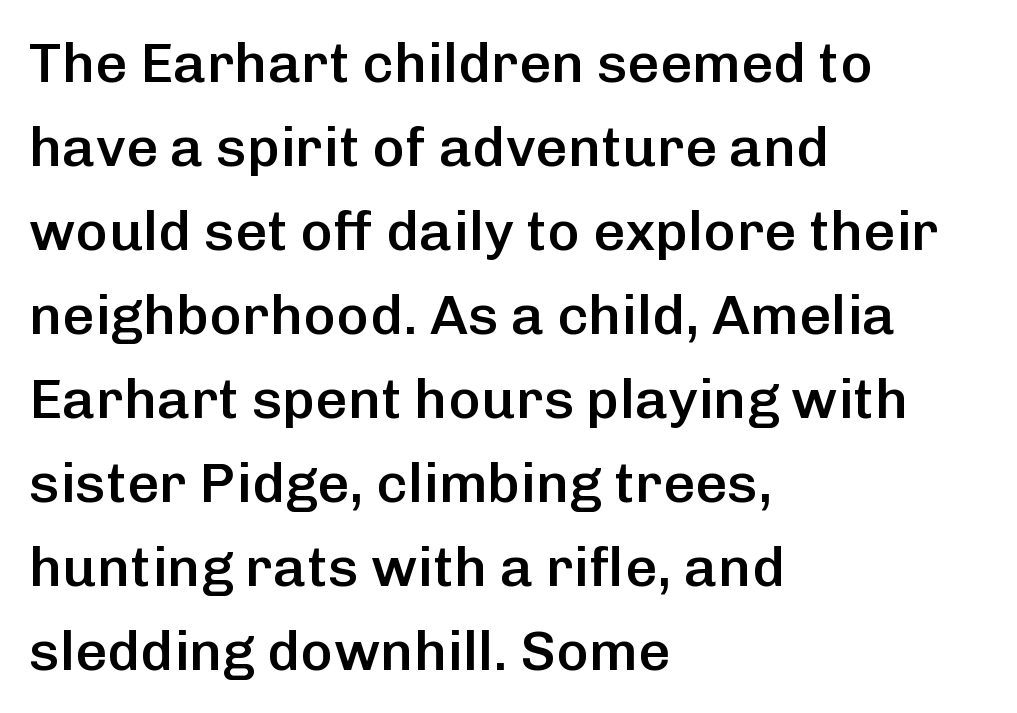
A classic flush-left, rag-right setting is used for this passage. The type family on display is of the sans-serif kind. Normally led — the rows are evenly, conventionally spaced. Each letter keeps its own natural width here, so spacing adapts to shape.
